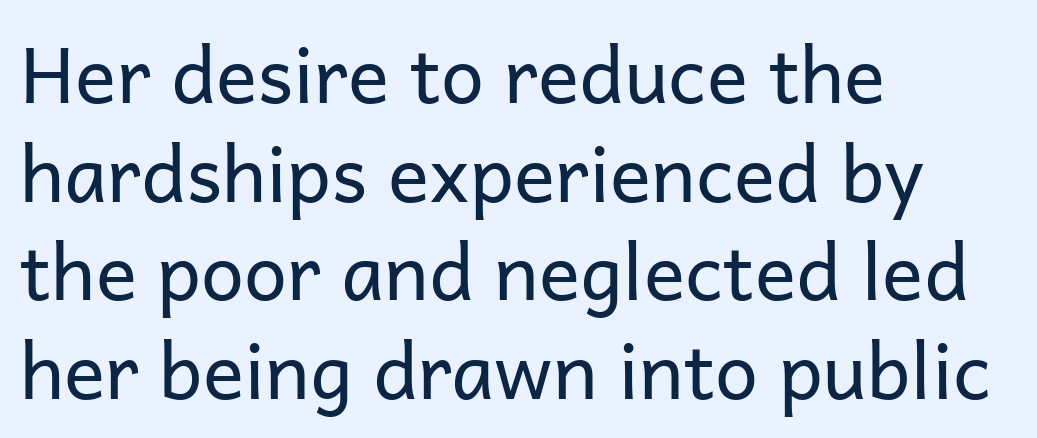
The image shows 77 px regular-weight sans-serif type, upright; set left-aligned, normal line spacing (1.28x), normal letter spacing, not underlined; low stroke contrast and a medium x-height.
